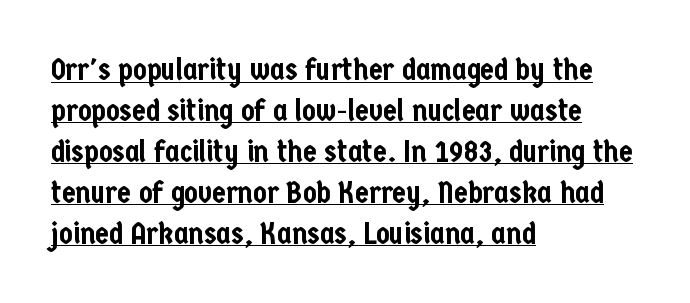
The image shows 31 px condensed sans-serif type, upright; set left-aligned, normal line spacing (1.32x), normal letter spacing, underlined; low stroke contrast and a medium x-height.
